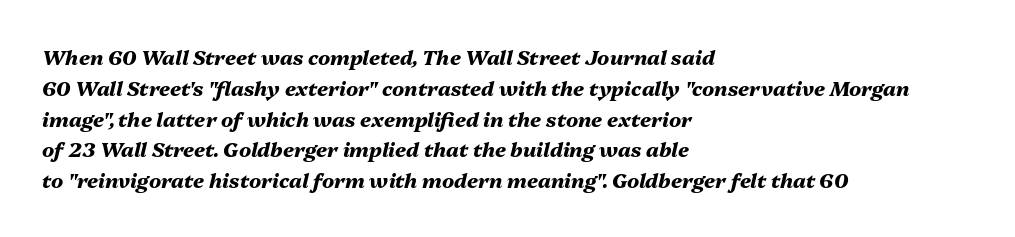
Pretty heavy lettering here — definitely bold. Has an underline been added? It has not. No extra tracking has been applied to these lines. Summary of vertical rhythm: regular, with standard interline spacing. A typesetter would mark this as italic.
